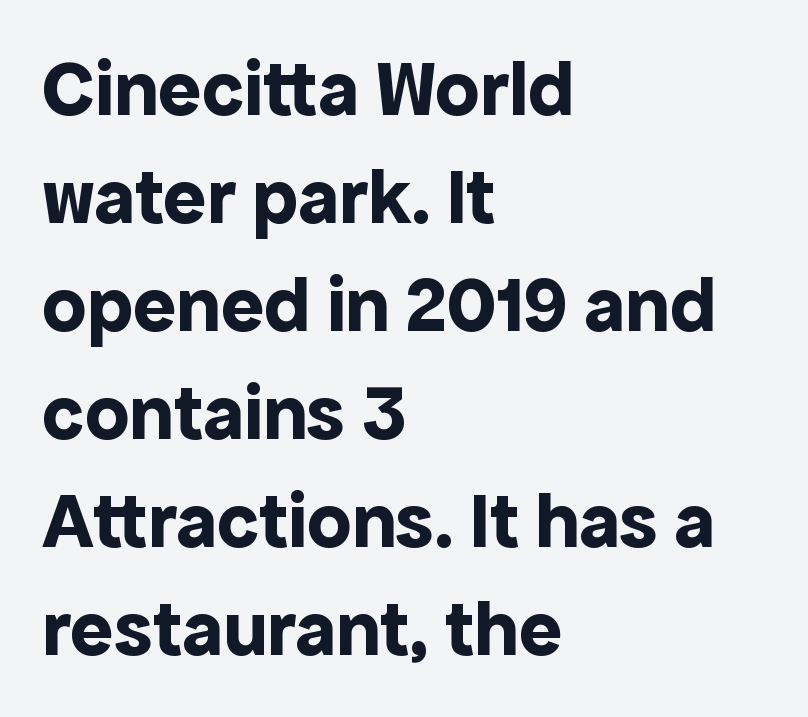
Q: Is the text bold? A: Yes.
Q: Is the text italic (slanted)? A: No, it is upright.
Q: Is the typeface a serif or a sans-serif typeface? A: Sans-serif.
Q: Is the text underlined? A: No.
Q: How is the paragraph aligned? A: Left-aligned.
Q: Is the spacing between letters normal or unusually wide? A: Normal.
Q: Is the spacing between lines tight, normal or loose? A: Normal.
Q: Width (condensed, normal, or wide)? A: Normal.
Q: x-height? A: Medium.
Q: Monospaced? A: No.
